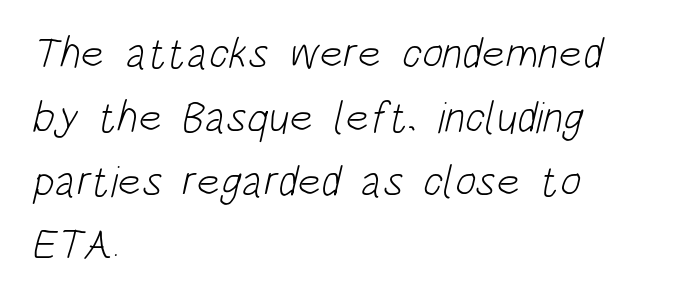
The image shows 44 px light, condensed sans-serif type; set left-aligned, normal line spacing (1.45x), normal letter spacing, not underlined; low stroke contrast and a large x-height.
